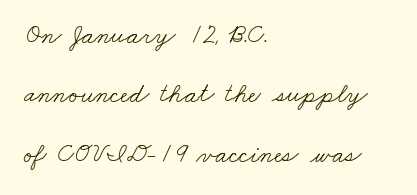
Type without underlining. The rendering uses a large line-height, opening up the rows. Is the type heavy? It reads as light-to-regular instead. Where is the straight margin? On the left.
